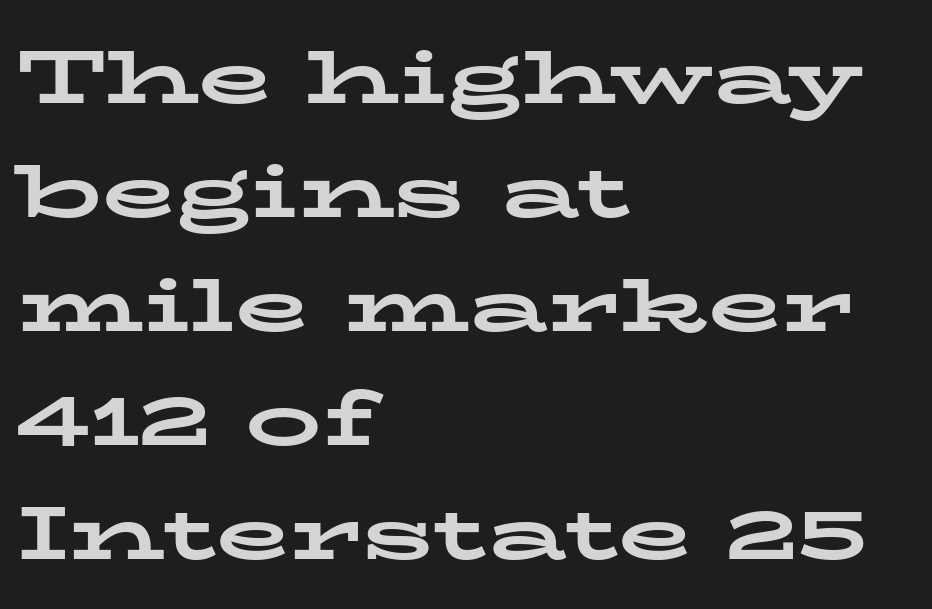
How are the letters spaced? Ordinarily, with no added tracking. Small tapered or slab feet sit at the stroke ends, so this counts as serif. Every stem runs plumb, perpendicular to the baseline. Proportional: the letters do not fall into vertical columns. Notice how thick the strokes are: this is what a full bold looks like. Line spacing here is normal.
